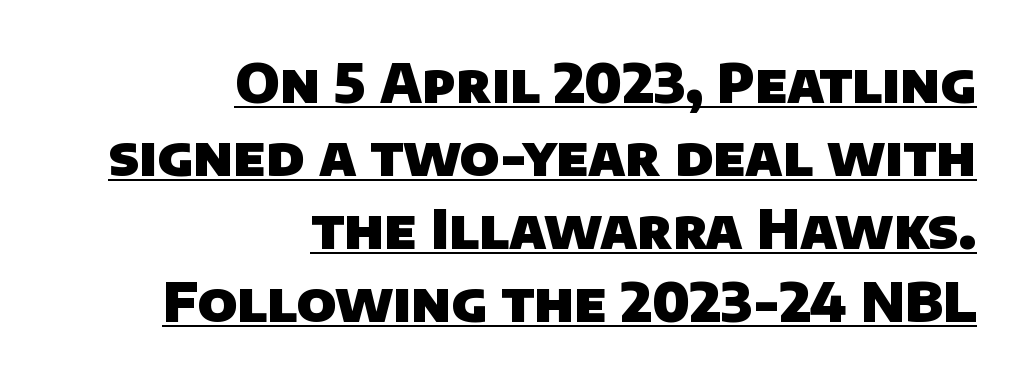
{"serif": "no", "bold": "yes", "weight": "heavy", "width": "normal", "stroke_contrast": "low", "x_height": "large", "monospaced": "no", "underline": "yes", "align": "right", "line_spacing": "normal", "line_spacing_ratio": 1.33, "letter_spacing": "normal", "letter_spacing_em": 0.0, "glyph_px": 55}
